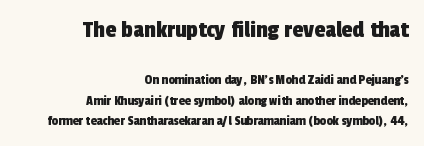
The image shows 25 px text type; set right-aligned, normal line spacing (1.46x), normal letter spacing, not underlined; the first (top) block is 1.79x larger.
